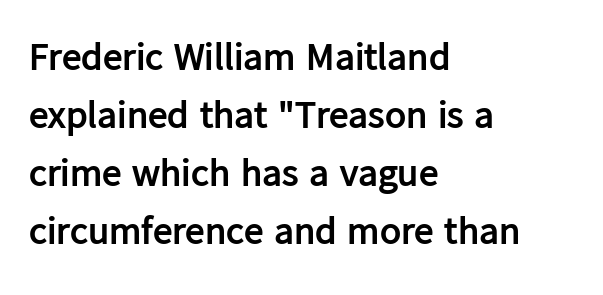
The image shows 39 px semibold sans-serif type, upright; set left-aligned, normal line spacing (1.49x), normal letter spacing, not underlined; low stroke contrast and a medium x-height.
